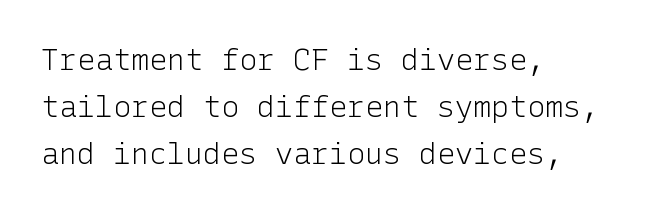
The image shows 30 px light sans-serif type, upright; set left-aligned, normal line spacing (1.56x), normal letter spacing, not underlined; low stroke contrast and a medium x-height.
